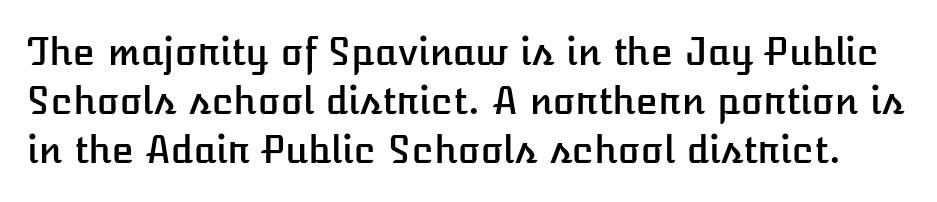
Q: Is the text italic (slanted)? A: No, it is upright.
Q: Is the text underlined? A: No.
Q: Is the spacing between letters normal or unusually wide? A: Normal.
Q: Is the spacing between lines tight, normal or loose? A: Normal.
Q: Width (condensed, normal, or wide)? A: Normal.
Q: Stroke contrast? A: Low.
Q: x-height? A: Medium.
Q: Monospaced? A: No.
